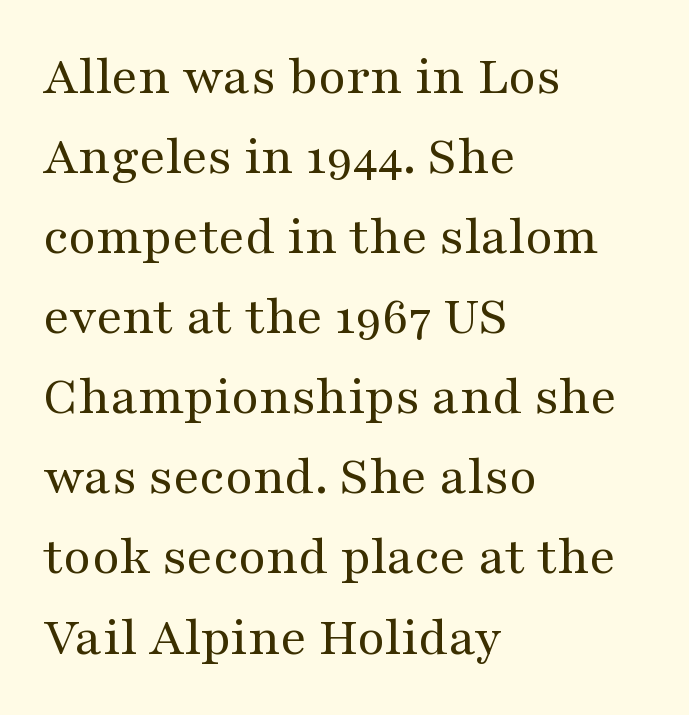
A classic flush-left, rag-right setting is used for this passage. This is roman type, the default non-slanted kind. In terms of leading, this rendering sits right in the middle. Each letter keeps its own natural width here, so spacing adapts to shape.
